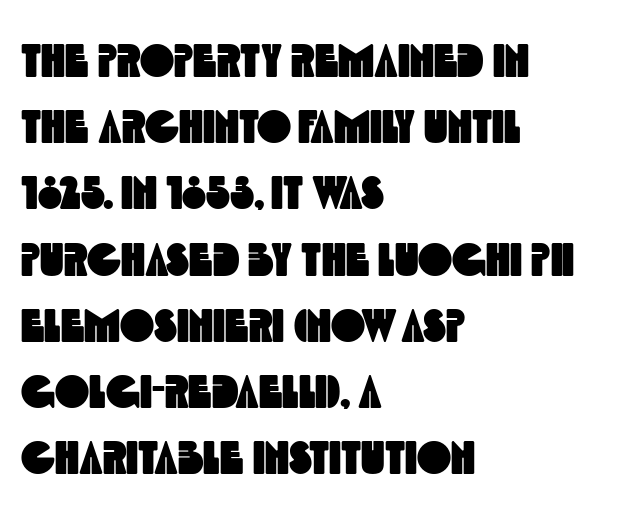
Q: Is the typeface a serif or a sans-serif typeface? A: Sans-serif.
Q: Is the text underlined? A: No.
Q: How is the paragraph aligned? A: Left-aligned.
Q: Is the spacing between letters normal or unusually wide? A: Normal.
Q: Is the spacing between lines tight, normal or loose? A: Normal.
Q: Width (condensed, normal, or wide)? A: Condensed.
Q: x-height? A: Large.
Q: Monospaced? A: No.
